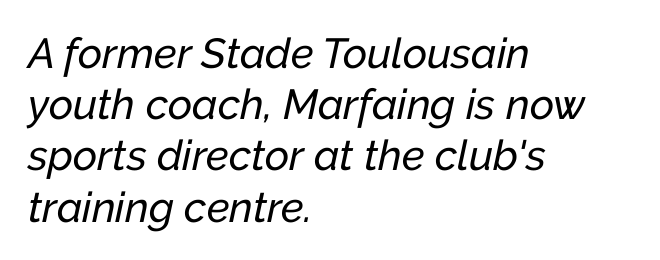
The specimen reads as italic at a glance. Leftover space on each line is placed entirely after the last word. Inter-character spacing is left at the font's built-in metrics. You could not count columns in this text — the font is proportionally spaced.
